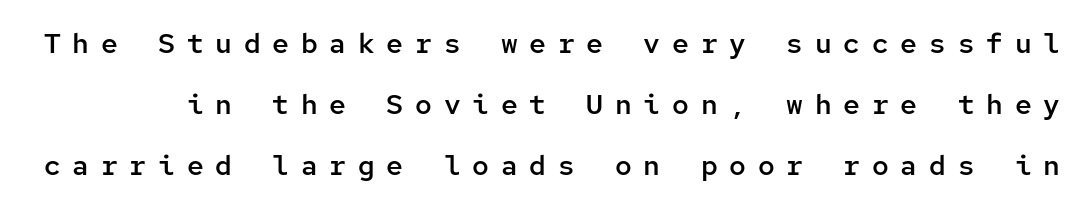
Only glyphs here, with clear space below each row. A typesetter would call this monospace, since all characters share one set width. Vertically, the passage feels expansive, rows floating well apart. Notice the strokes are somewhat thickened but not fully heavy: this is a semibold. Nope, no serifs anywhere on these letters.
